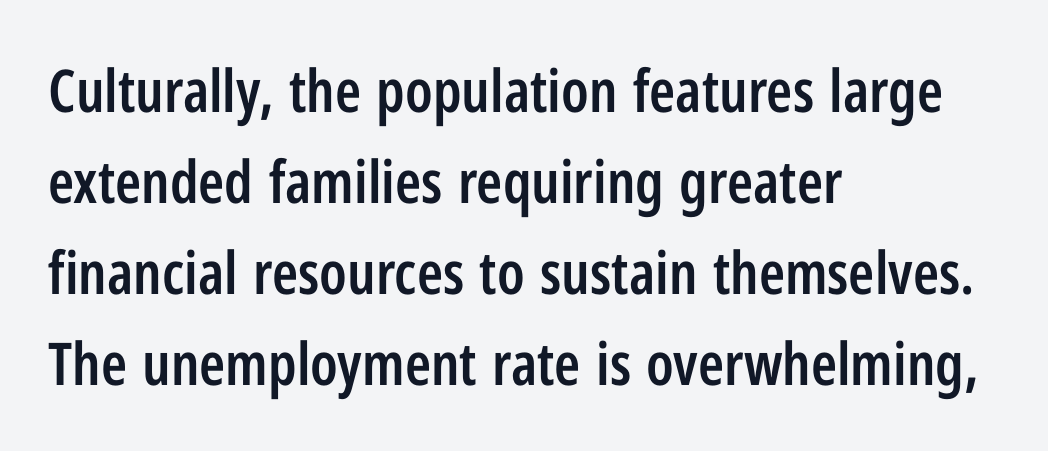
The image shows 59 px semibold, condensed sans-serif type, upright; set left-aligned, normal line spacing (1.54x), normal letter spacing, not underlined; low stroke contrast and a medium x-height.
